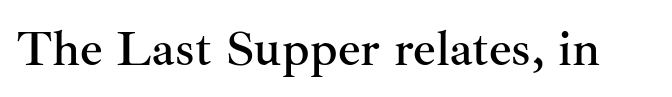
{"serif": "yes", "italic": "no", "width": "normal", "stroke_contrast": "medium", "x_height": "small", "monospaced": "no", "underline": "no", "letter_spacing": "normal", "letter_spacing_em": 0.0, "glyph_px": 50}
